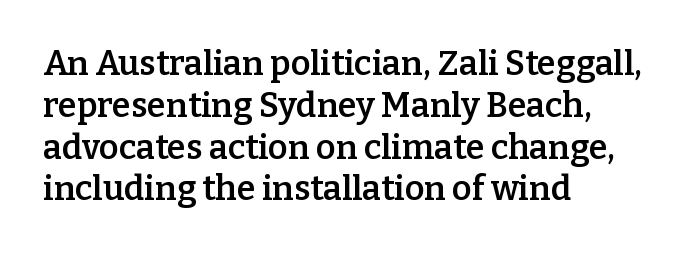
{"serif": "yes", "italic": "no", "bold": "semi", "weight": "semibold", "width": "normal", "stroke_contrast": "low", "x_height": "medium", "monospaced": "no", "underline": "no", "align": "left", "line_spacing_ratio": 1.23, "letter_spacing": "normal", "letter_spacing_em": 0.0, "glyph_px": 34}
